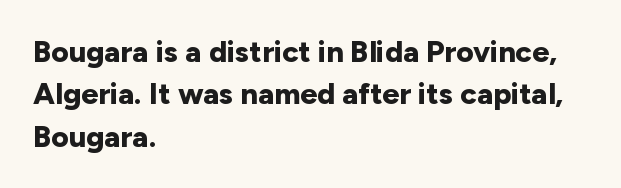
The face used here is a sans, in the tradition of grotesques and geometrics. Style check: upright. In terms of leading, this rendering sits right in the middle. The space directly below the letters is spotless. Looks like regular typesetting: each glyph gets only the width it needs.
